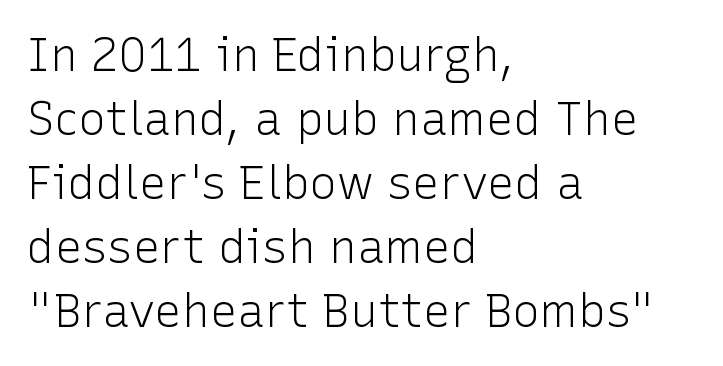
The image shows 46 px light sans-serif type, upright; set left-aligned, normal line spacing (1.39x), normal letter spacing, not underlined; low stroke contrast and a medium x-height.
